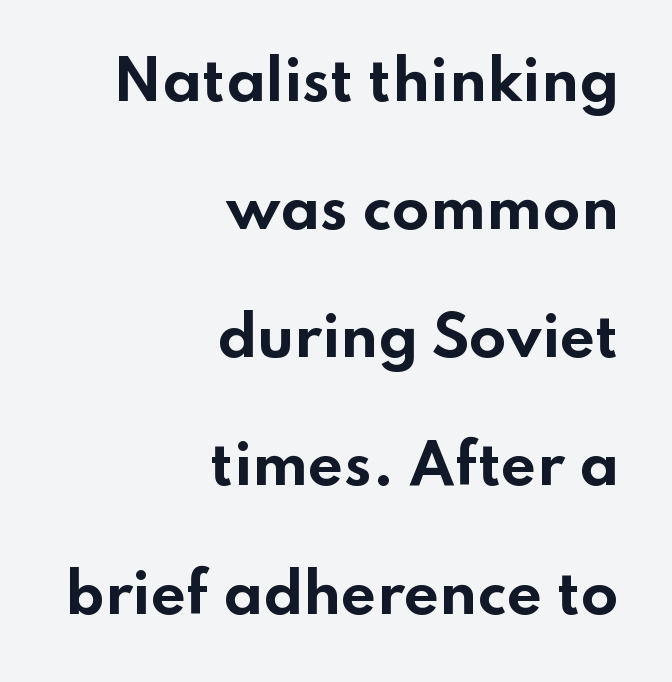
This block would shrink considerably if given ordinary leading; it's expanded now. The passage shown is typeset with a sans-serif family. Compared with typical body copy, the letter spacing here is the same. Think of a printed novel: that variable character pitch is what you see here. Letters rest on an invisible, unmarked baseline.
